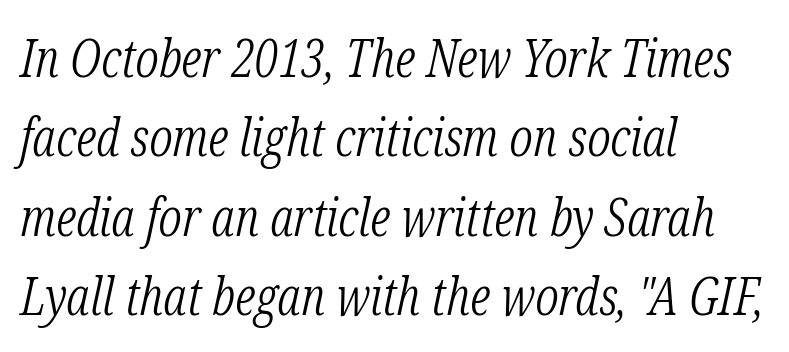
Q: Is the text bold? A: No.
Q: Is the text italic (slanted)? A: Yes, it leans right by about 12 degrees.
Q: Is the typeface a serif or a sans-serif typeface? A: Serif.
Q: Is the text underlined? A: No.
Q: How is the paragraph aligned? A: Left-aligned.
Q: Is the spacing between letters normal or unusually wide? A: Normal.
Q: Is the spacing between lines tight, normal or loose? A: Normal.
Q: Width (condensed, normal, or wide)? A: Condensed.
Q: Stroke contrast? A: Low.
Q: x-height? A: Medium.
Q: Monospaced? A: No.
